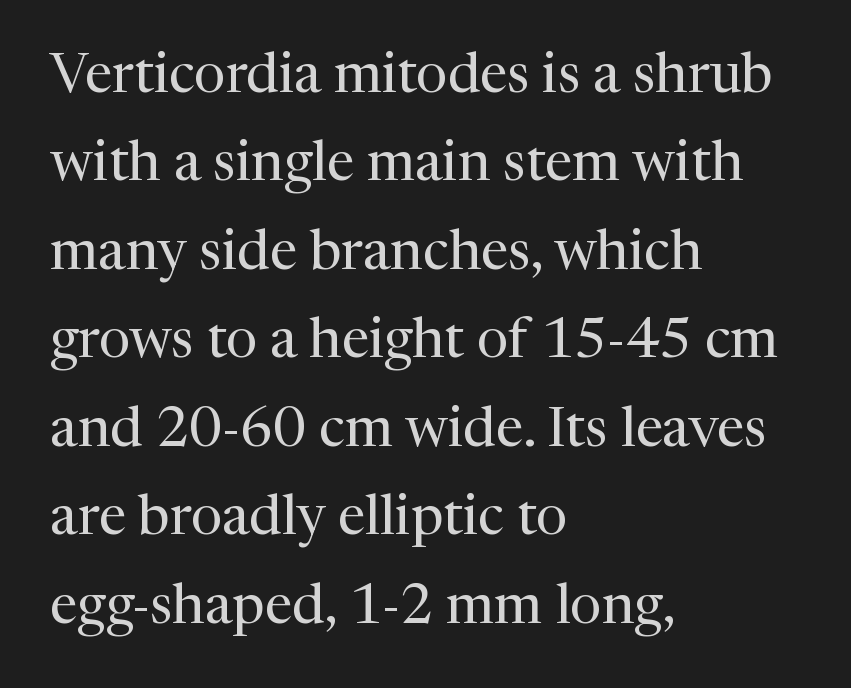
{"serif": "yes", "italic": "no", "bold": "no", "weight": "regular", "width": "normal", "stroke_contrast": "medium", "x_height": "medium", "monospaced": "no", "underline": "no", "align": "left", "line_spacing": "normal", "line_spacing_ratio": 1.58, "letter_spacing": "normal", "letter_spacing_em": 0.0, "glyph_px": 56}
